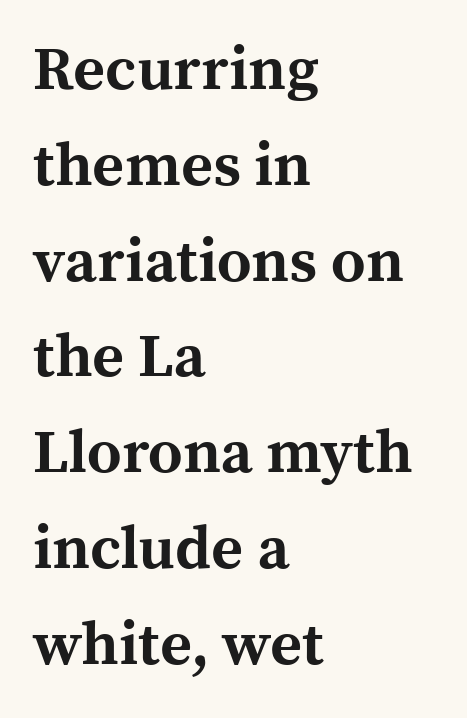
No extra tracking has been applied to these lines. Here the designer chose a conventional face with non-uniform glyph widths. Does the copy run flush right? No — it runs flush left. Check the space under the baseline: it is left empty.
